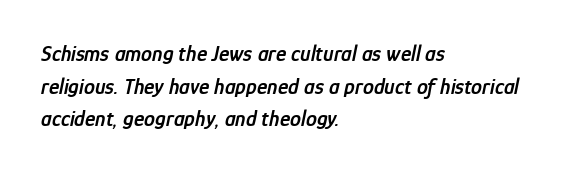
The image shows 22 px text type, italic (leaning right); set left-aligned, normal line spacing (1.48x), normal letter spacing, not underlined.
